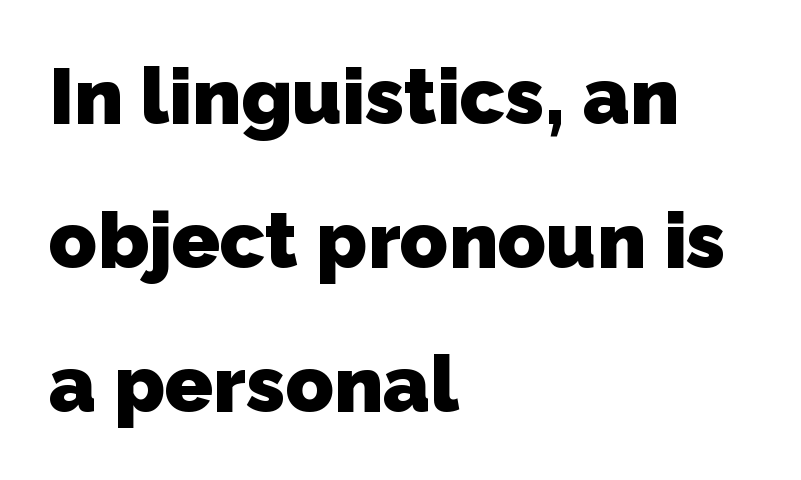
Serifs: no, the terminals of the letterforms are clean. Characters follow at the spacing the type designer built in. Each letter keeps its own natural width here, so spacing adapts to shape. These lines carry a lot of weight — the face is fully bold. The setting favours the left margin, as ordinary paragraphs usually do. Beneath every word, the page is bare.
